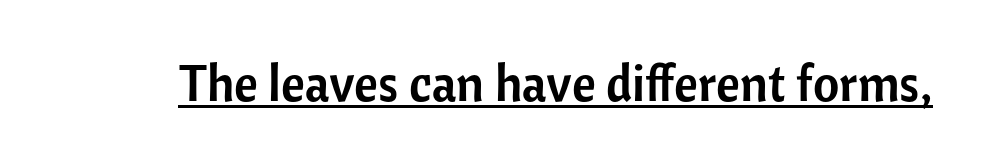
{"serif": "no", "italic": "no", "width": "normal", "stroke_contrast": "low", "x_height": "medium", "monospaced": "no", "underline": "yes", "letter_spacing": "normal", "letter_spacing_em": 0.0, "glyph_px": 51}
